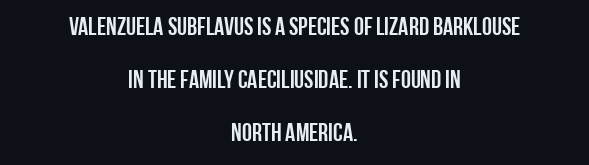
The image shows 25 px text type, upright; set centered, loose line spacing (2.13x), normal letter spacing, not underlined.
